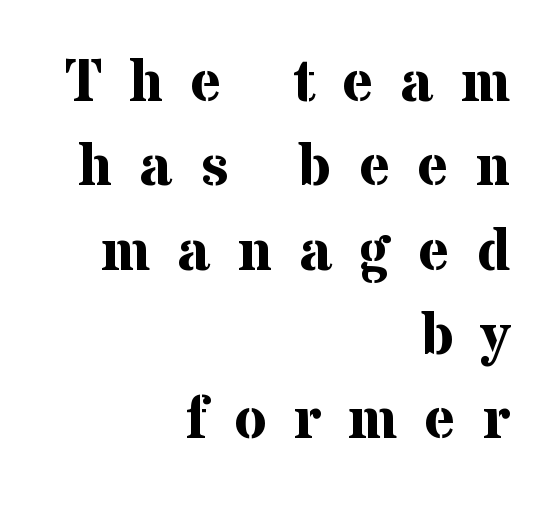
Glyph-to-glyph distance is far greater than everyday printed text. Spacing verdict: proportional, widths tailored to each character. The ragged edge is on the left, which tells us the setting is flush right. Bold? Absolutely — the strokes are thick and heavy.
